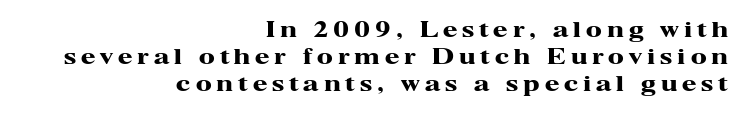
Q: Is the text bold? A: Yes.
Q: Is the text italic (slanted)? A: No, it is upright.
Q: Is the text underlined? A: No.
Q: How is the paragraph aligned? A: Right-aligned.
Q: Is the spacing between letters normal or unusually wide? A: Unusually wide.
Q: Is the spacing between lines tight, normal or loose? A: Normal.
